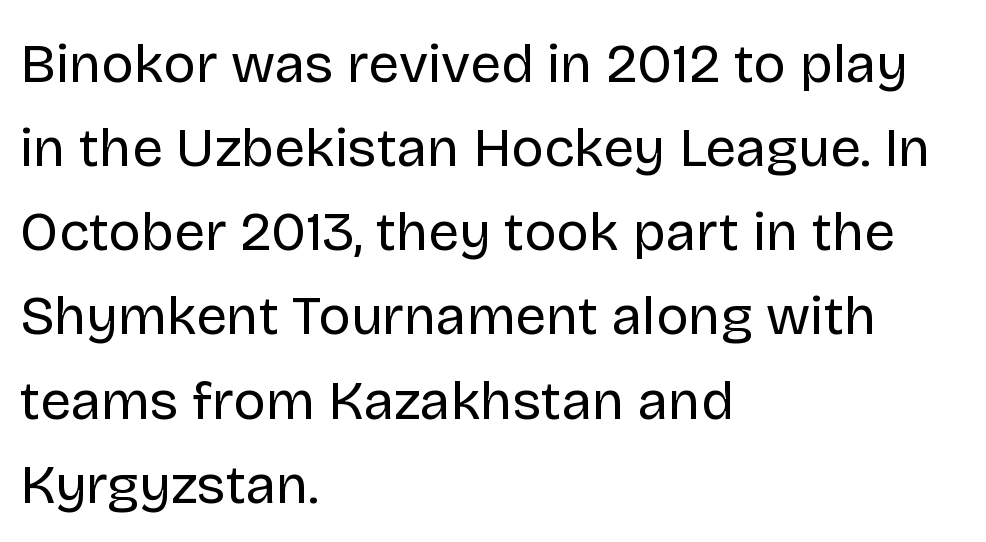
The image shows 55 px regular-weight sans-serif type, upright; set left-aligned, normal line spacing (1.53x), normal letter spacing, not underlined; low stroke contrast and a large x-height.
